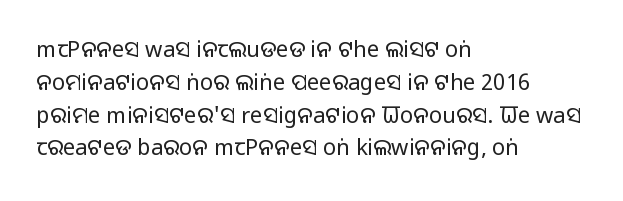
The image shows 22 px text type, upright; set left-aligned, normal line spacing (1.49x), normal letter spacing, not underlined.
